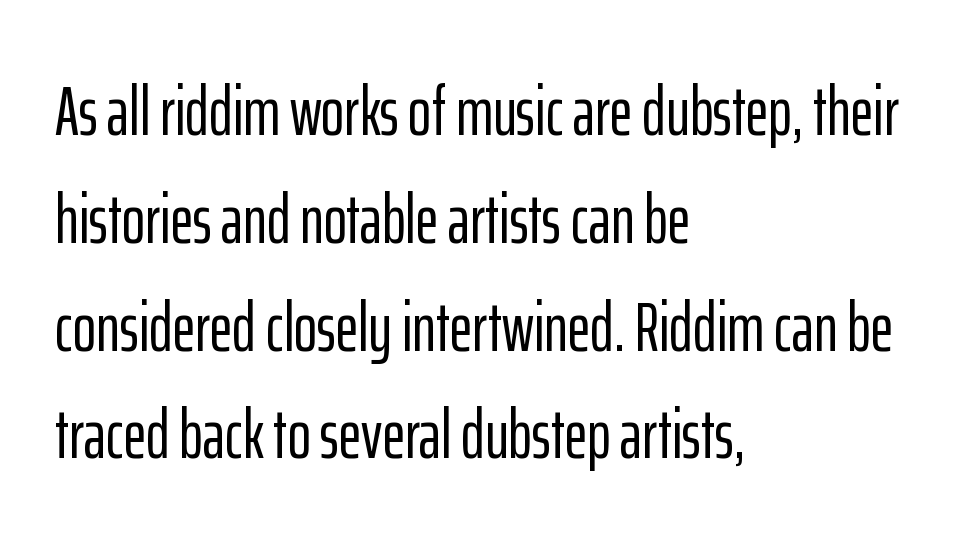
The gap between lines stays unmarked. This sample uses an upright cut, with every glyph sitting square on the baseline. Normally led — the rows are evenly, conventionally spaced. What stands out about the letter spacing? Nothing — it is the standard amount. Observe the absence of serifs on each vertical stroke in this sample. Note the varied advance widths — an 'i' is clearly narrower than an 'm'.
